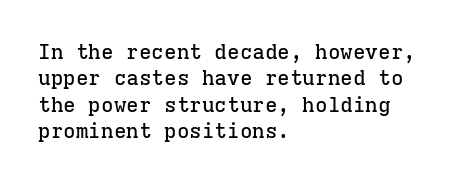
Is there much room between lines? A standard amount, neither cramped nor airy. The line texture is even and compact thanks to regular tracking. In terms of posture, this sample is upright. The paragraph has a hard left edge and a soft right edge. The strip under each line holds only bare page.
